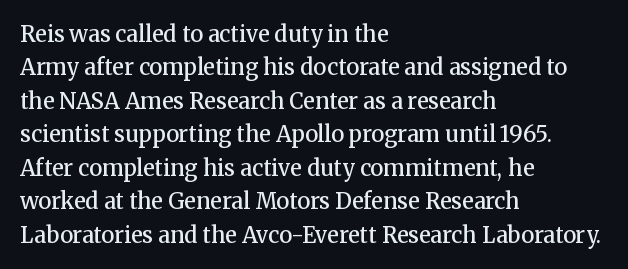
Q: Is the text bold? A: Semi-bold.
Q: Is the text italic (slanted)? A: No, it is upright.
Q: Is the text underlined? A: No.
Q: How is the paragraph aligned? A: Left-aligned.
Q: Is the spacing between letters normal or unusually wide? A: Normal.
Q: Is the spacing between lines tight, normal or loose? A: Normal.
